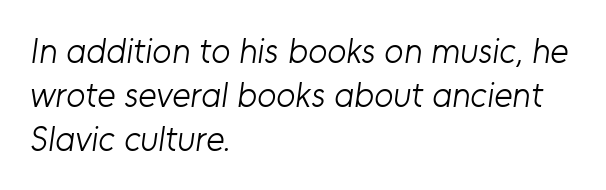
The image shows 35 px light sans-serif type; set left-aligned, normal line spacing (1.26x), normal letter spacing, not underlined; low stroke contrast and a medium x-height.
